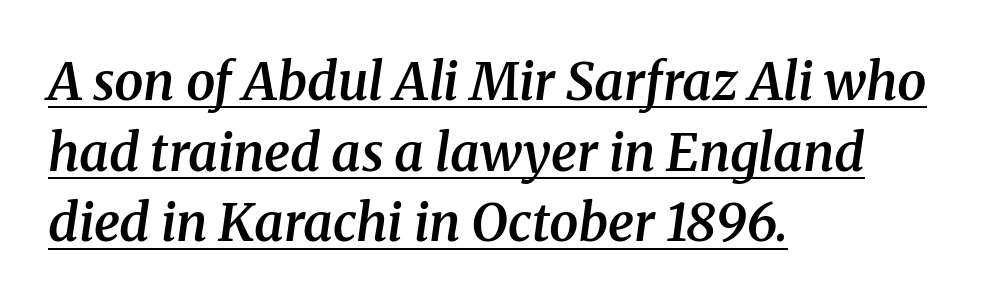
Q: Is the text bold? A: Semi-bold.
Q: Is the text italic (slanted)? A: Yes, it leans right by about 8 degrees.
Q: Is the typeface a serif or a sans-serif typeface? A: Serif.
Q: Is the text underlined? A: Yes.
Q: How is the paragraph aligned? A: Left-aligned.
Q: Is the spacing between letters normal or unusually wide? A: Normal.
Q: Is the spacing between lines tight, normal or loose? A: Normal.
Q: Width (condensed, normal, or wide)? A: Normal.
Q: Stroke contrast? A: Medium.
Q: x-height? A: Medium.
Q: Monospaced? A: No.
